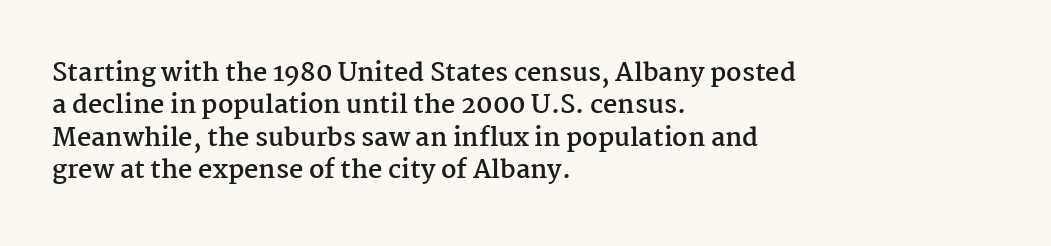
{"italic": "no", "bold": "yes", "underline": "no", "align": "left", "line_spacing": "normal", "line_spacing_ratio": 1.3, "letter_spacing": "normal", "letter_spacing_em": 0.0, "glyph_px": 25}
